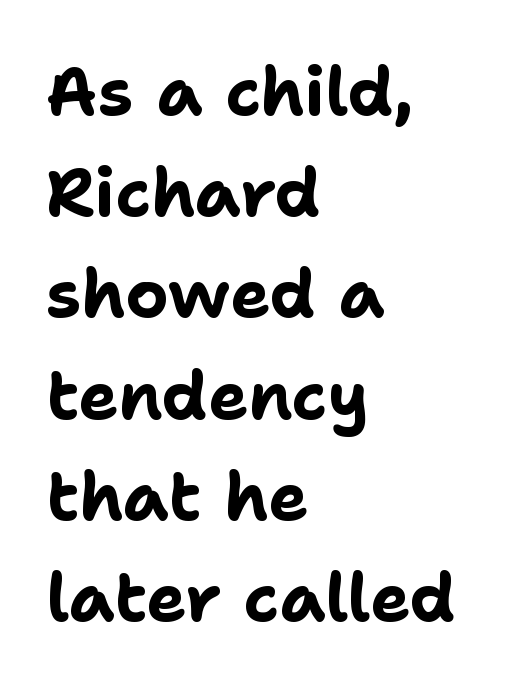
The image shows 67 px bold sans-serif type, upright; set left-aligned, normal line spacing (1.51x), normal letter spacing, not underlined; low stroke contrast and a medium x-height.
